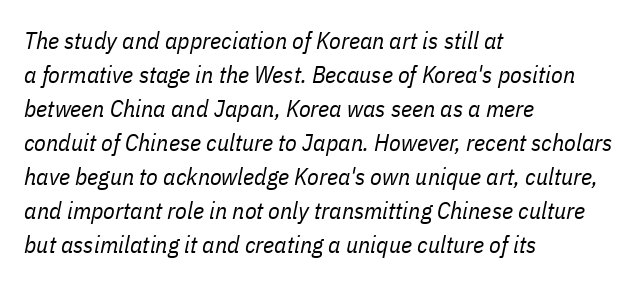
Rendered with sloped, italic letterforms. Observe the ordinary spacing: letters are neighbours, not strangers. Line starts are locked; line ends wander. Summary of weight: not heavy and not bold. Compared with typical paragraphs, the rows here are spaced about the same. Check the space under the baseline: it is left empty.
